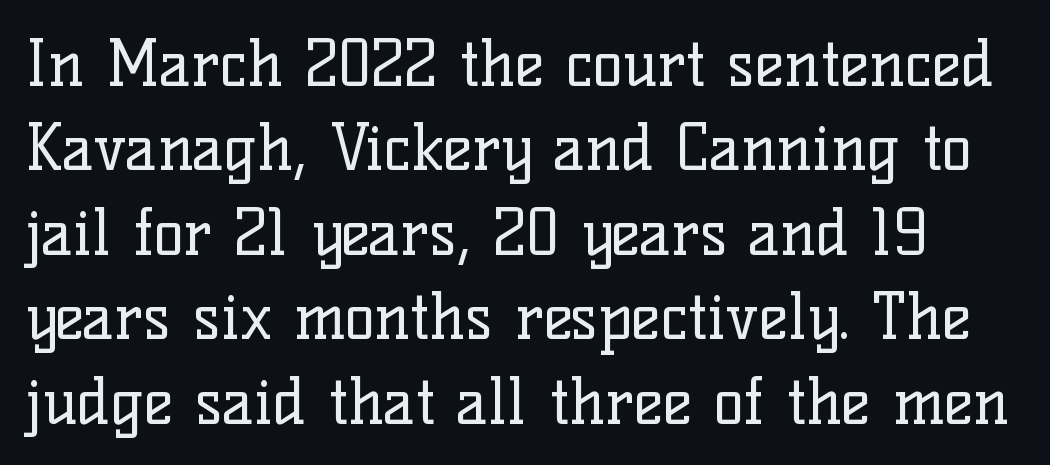
{"serif": "yes", "italic": "no", "bold": "no", "weight": "regular", "width": "normal", "stroke_contrast": "low", "x_height": "medium", "monospaced": "no", "underline": "no", "line_spacing": "normal", "line_spacing_ratio": 1.34, "letter_spacing": "normal", "letter_spacing_em": 0.0, "glyph_px": 63}
